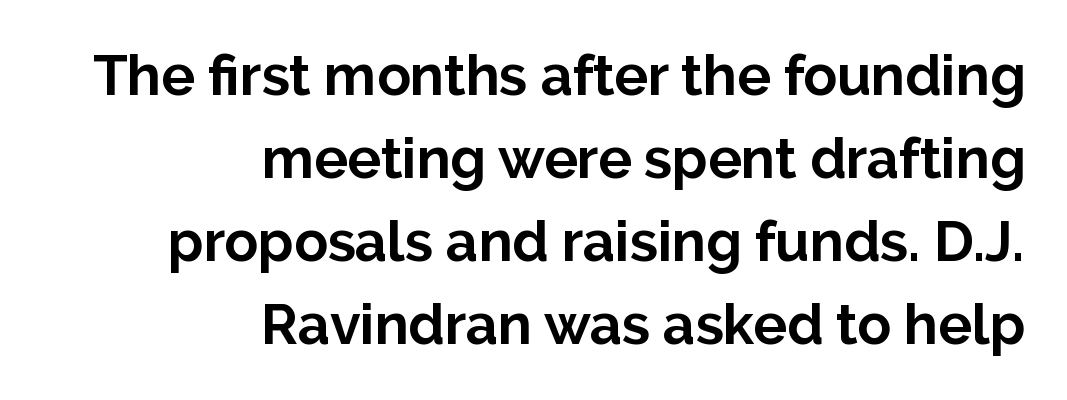
The image shows 56 px bold sans-serif type, upright; set right-aligned, normal line spacing (1.48x), normal letter spacing, not underlined; low stroke contrast and a medium x-height.
